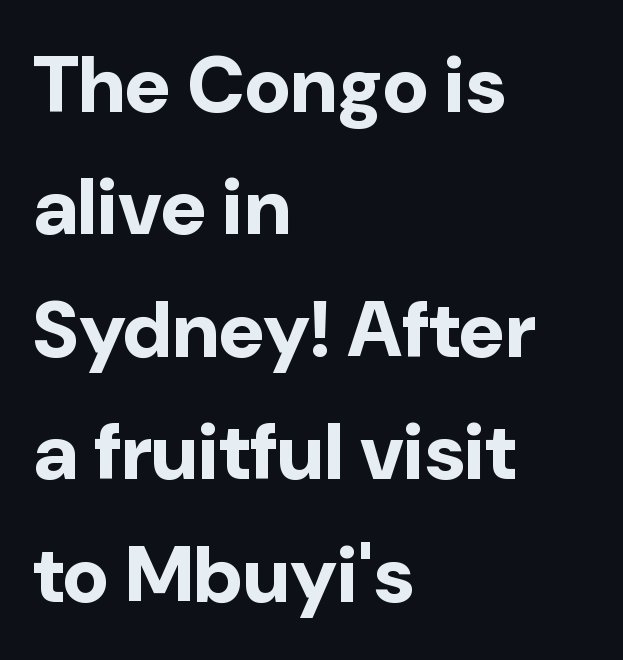
The image shows 79 px bold sans-serif type, upright; set left-aligned, normal line spacing (1.55x), normal letter spacing, not underlined; low stroke contrast and a medium x-height.
